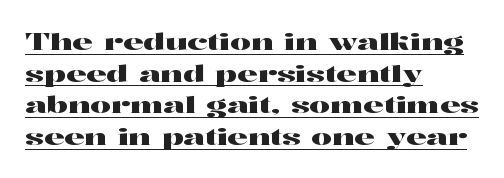
{"italic": "no", "underline": "yes", "align": "left", "line_spacing": "normal", "line_spacing_ratio": 1.38, "letter_spacing": "normal", "letter_spacing_em": 0.0, "glyph_px": 23}
